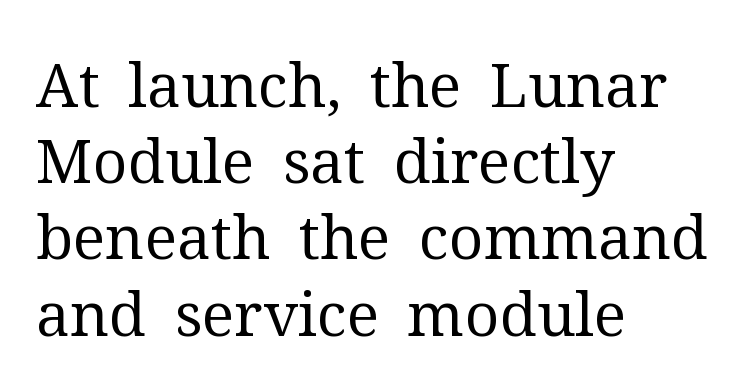
Q: Is the text bold? A: No.
Q: Is the text italic (slanted)? A: No, it is upright.
Q: Is the typeface a serif or a sans-serif typeface? A: Serif.
Q: Is the text underlined? A: No.
Q: How is the paragraph aligned? A: Left-aligned.
Q: Is the spacing between letters normal or unusually wide? A: Normal.
Q: Is the spacing between lines tight, normal or loose? A: Normal.
Q: Width (condensed, normal, or wide)? A: Normal.
Q: Stroke contrast? A: Medium.
Q: x-height? A: Medium.
Q: Monospaced? A: No.
